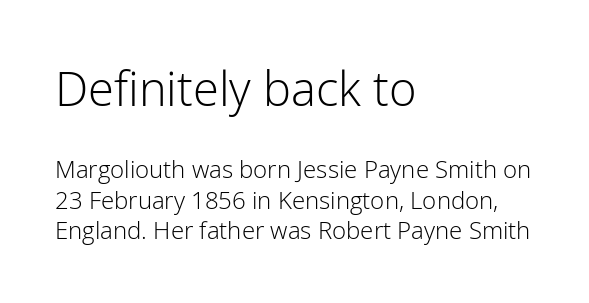
Q: Is the text bold? A: No.
Q: Is the text italic (slanted)? A: No, it is upright.
Q: Is the typeface a serif or a sans-serif typeface? A: Sans-serif.
Q: Is the text underlined? A: No.
Q: How is the paragraph aligned? A: Left-aligned.
Q: Is the spacing between letters normal or unusually wide? A: Normal.
Q: Is the spacing between lines tight, normal or loose? A: Normal.
Q: Which block of text is set in a larger size, the first (top) or the second (bottom)? A: The first (top) one.
Q: Width (condensed, normal, or wide)? A: Normal.
Q: Stroke contrast? A: Low.
Q: x-height? A: Medium.
Q: Monospaced? A: No.
